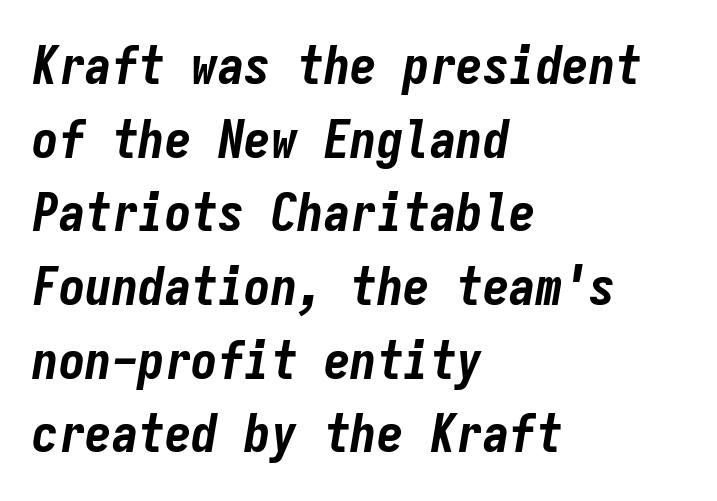
Look at the tracking — it's just the regular setting, nothing added. Every letter is thick-stroked: bold, no question. All the whitespace from short lines collects on the right. Reading down the column, the eye jumps a familiar distance to each next line. The string is rendered with underlining switched off.
